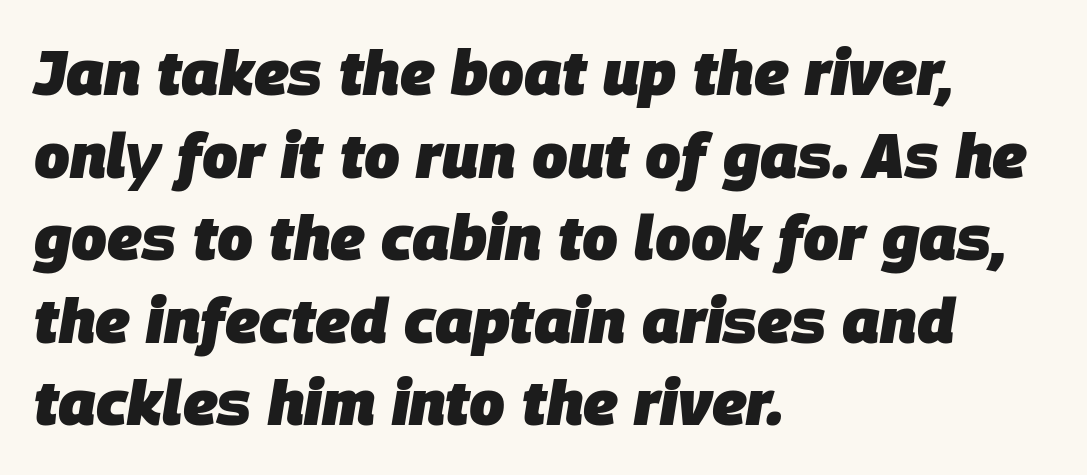
{"italic": "yes", "lean": "right", "slant_degrees": 9, "bold": "yes", "weight": "heavy", "width": "normal", "stroke_contrast": "low", "x_height": "large", "monospaced": "no", "underline": "no", "align": "left", "line_spacing": "normal", "line_spacing_ratio": 1.31, "letter_spacing": "normal", "letter_spacing_em": 0.0, "glyph_px": 63}
